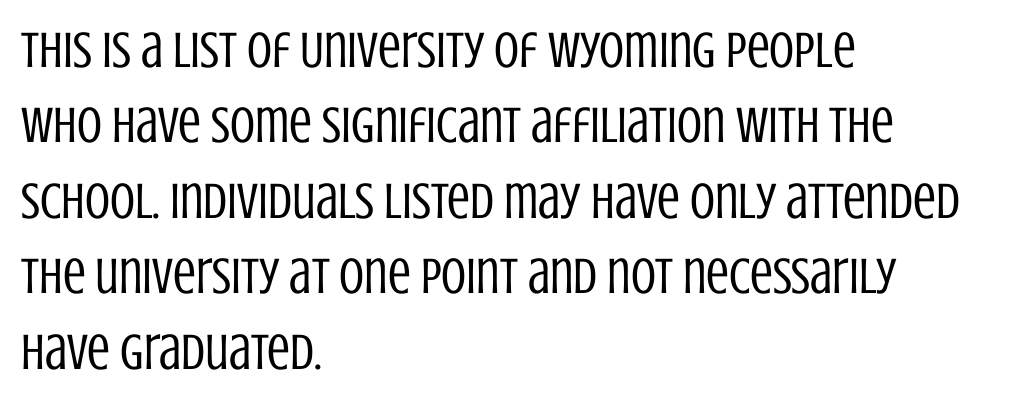
Spacing verdict: proportional, widths tailored to each character. Letterform terminals end flat and unadorned throughout the passage. The rendering anchors every line to the left-hand side. Honestly, there is no underline to notice here at all. Look at the tracking — it's just the regular setting, nothing added.
